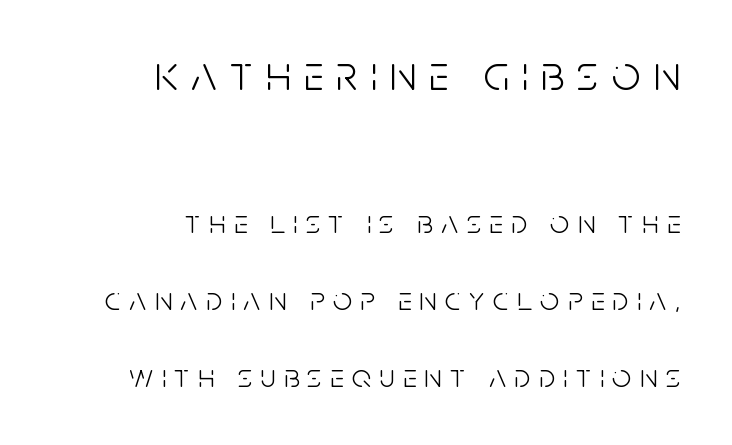
{"serif": "no", "italic": "no", "bold": "no", "weight": "light", "width": "condensed", "stroke_contrast": "low", "x_height": "large", "monospaced": "no", "underline": "no", "align": "right", "line_spacing": "loose", "line_spacing_ratio": 2.33, "letter_spacing": "wide", "letter_spacing_em": 0.26, "larger_block": "first", "size_ratio": 1.52, "glyph_px": 50}
